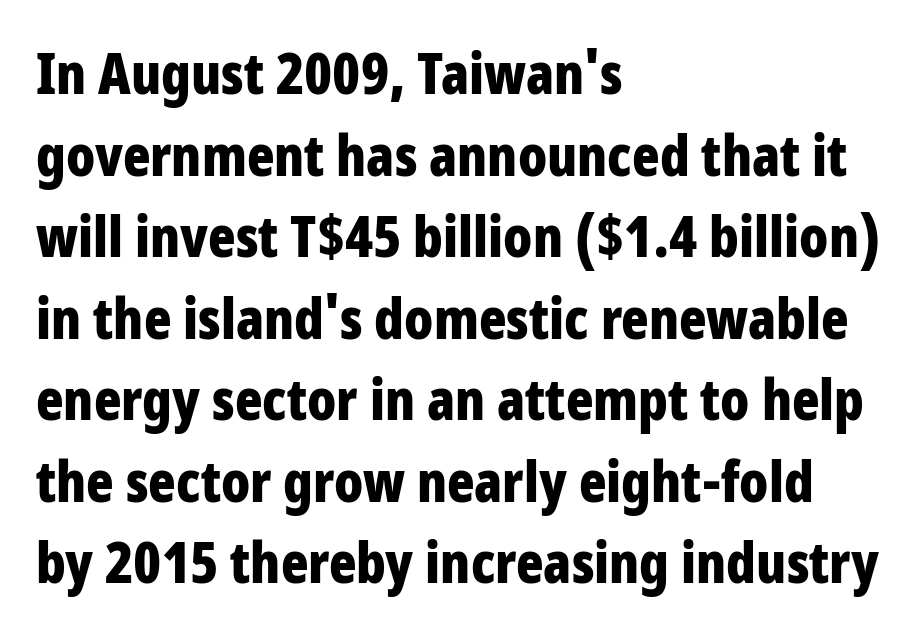
{"serif": "no", "italic": "no", "bold": "yes", "weight": "bold", "width": "condensed", "stroke_contrast": "low", "x_height": "large", "monospaced": "no", "underline": "no", "align": "left", "line_spacing": "normal", "line_spacing_ratio": 1.43, "letter_spacing": "normal", "letter_spacing_em": 0.0, "glyph_px": 57}
